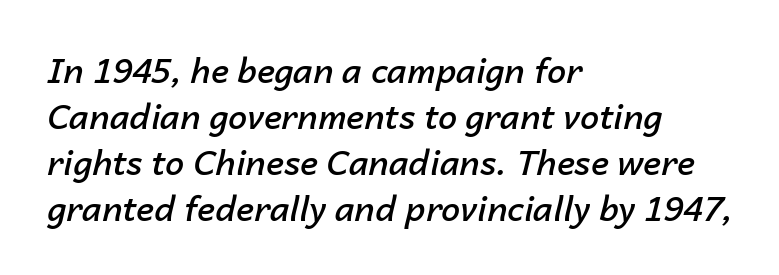
{"italic": "yes", "lean": "right", "slant_degrees": 14, "bold": "semi", "weight": "semibold", "width": "normal", "stroke_contrast": "low", "x_height": "medium", "monospaced": "no", "underline": "no", "align": "left", "line_spacing": "normal", "line_spacing_ratio": 1.35, "letter_spacing": "normal", "letter_spacing_em": 0.0, "glyph_px": 34}
